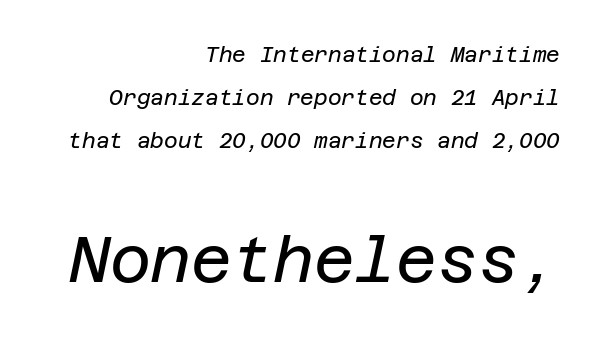
Underlining? Definitely not there. The glyphs look as if they've been sheared to an angle. Widely set lines give the paragraph a tall, airy silhouette. In CSS terms this would be text-align: right.
